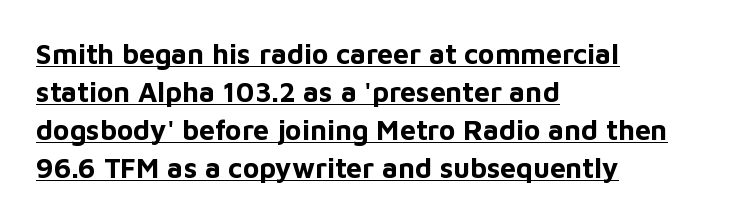
The image shows 28 px bold sans-serif type, upright; set left-aligned, normal line spacing (1.36x), normal letter spacing, underlined; low stroke contrast and a medium x-height.
